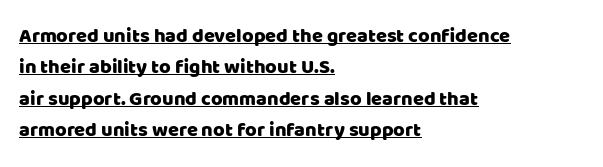
{"italic": "no", "underline": "yes", "align": "left", "line_spacing": "normal", "line_spacing_ratio": 1.57, "letter_spacing": "normal", "letter_spacing_em": 0.0, "glyph_px": 20}
